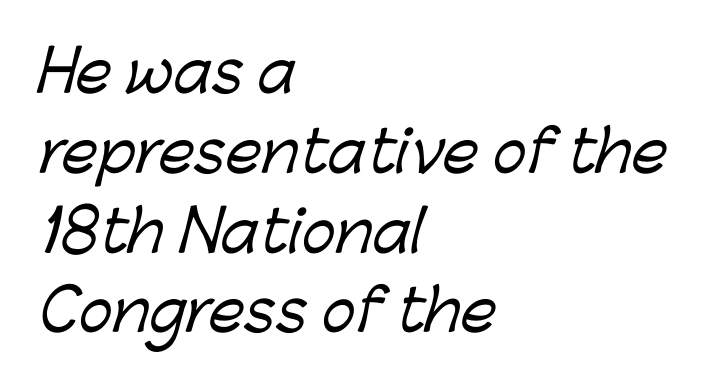
{"serif": "no", "width": "normal", "stroke_contrast": "low", "x_height": "medium", "monospaced": "no", "underline": "no", "align": "left", "line_spacing": "normal", "line_spacing_ratio": 1.4, "letter_spacing": "normal", "letter_spacing_em": 0.0, "glyph_px": 57}
